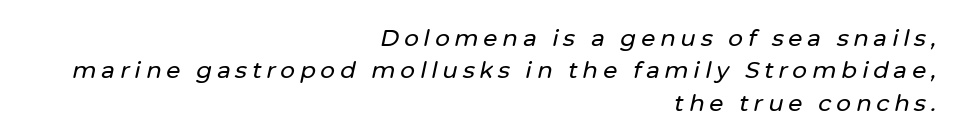
Notice how descenders clear the ascenders below comfortably — that's standard leading. A clean baseline with only descenders dipping below it. The letterforms stand isolated, each surrounded by extra space. Compared with a flush-left layout, this one pins lines to the opposite, right side. In terms of posture, this sample is oblique.
